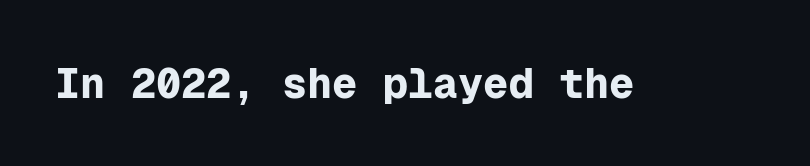
Honestly, the letter spacing is just normal — you wouldn't notice it. In terms of weight, the rendering is a true, heavy bold. These lines are rendered in a fixed-pitch font. The space beneath each line is pristine and unruled.
